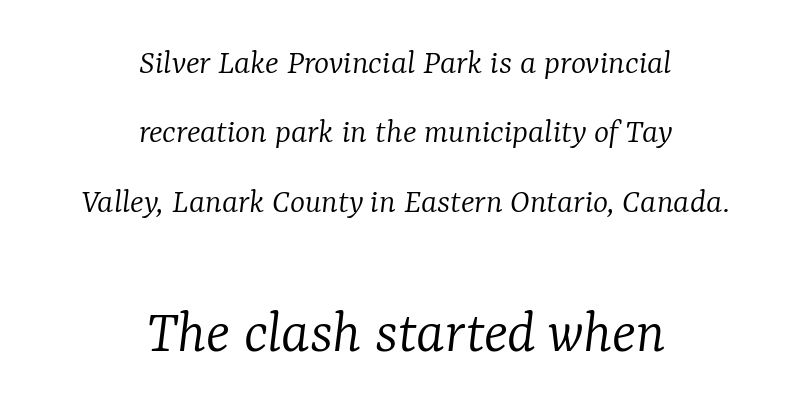
Q: Is the text bold? A: No.
Q: Is the text italic (slanted)? A: Yes, it leans right by about 7 degrees.
Q: Is the typeface a serif or a sans-serif typeface? A: Serif.
Q: Is the text underlined? A: No.
Q: How is the paragraph aligned? A: Centered.
Q: Is the spacing between letters normal or unusually wide? A: Normal.
Q: Is the spacing between lines tight, normal or loose? A: Loose.
Q: Which block of text is set in a larger size, the first (top) or the second (bottom)? A: The second (bottom) one.
Q: Width (condensed, normal, or wide)? A: Normal.
Q: Stroke contrast? A: Low.
Q: x-height? A: Medium.
Q: Monospaced? A: No.
